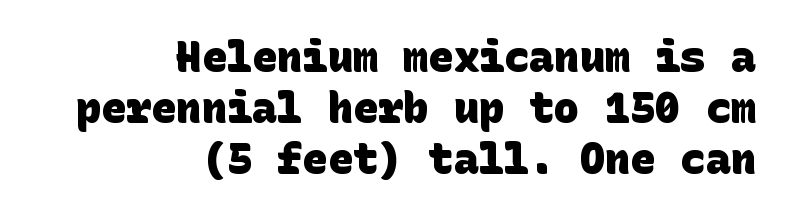
Nobody drew a line under any word here. The setting favours the right margin, as signatures and pull-quotes sometimes do. Nothing unusual about the tracking: characters are spaced as the font intends. Typographically, this falls in the sans-serif category. Weight check: bold — yes, fully.
